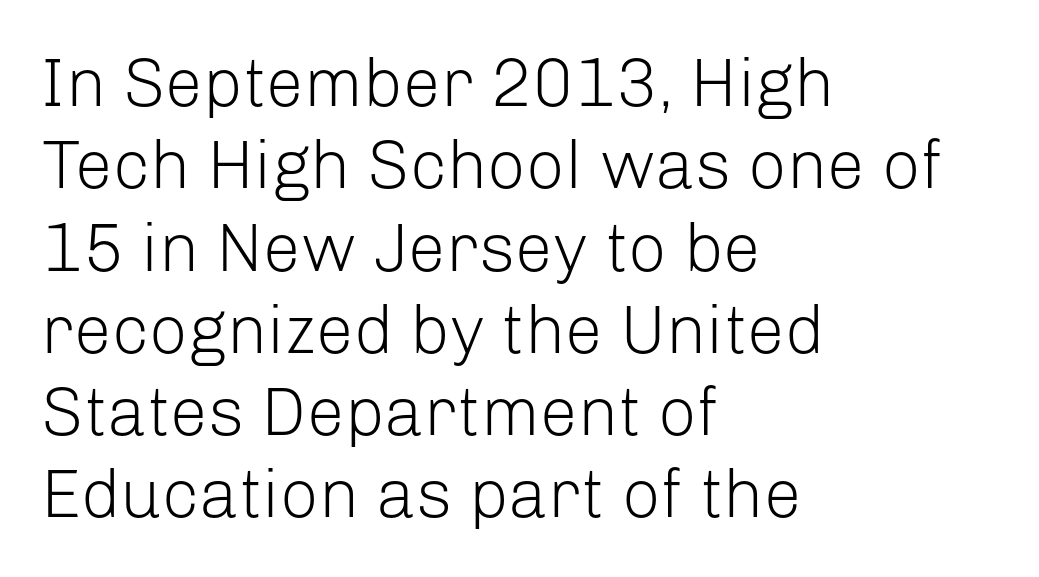
Q: Is the text bold? A: No.
Q: Is the text italic (slanted)? A: No, it is upright.
Q: Is the typeface a serif or a sans-serif typeface? A: Sans-serif.
Q: Is the text underlined? A: No.
Q: How is the paragraph aligned? A: Left-aligned.
Q: Is the spacing between letters normal or unusually wide? A: Normal.
Q: Width (condensed, normal, or wide)? A: Normal.
Q: Stroke contrast? A: Low.
Q: x-height? A: Medium.
Q: Monospaced? A: No.
